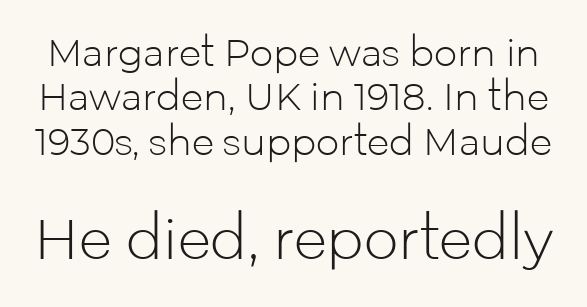
The image shows 55 px light sans-serif type, upright; set line spacing 1.2x, normal letter spacing, not underlined; the second (bottom) block is 1.49x larger; low stroke contrast and a medium x-height.
